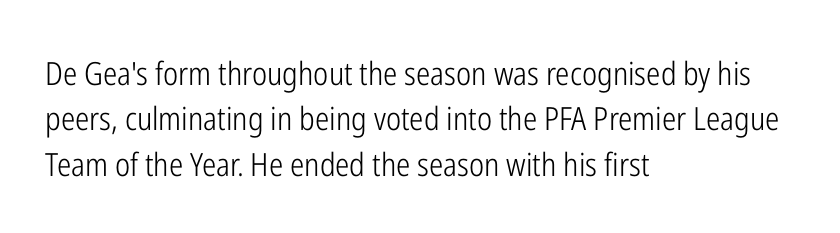
{"serif": "no", "italic": "no", "bold": "no", "weight": "light", "width": "condensed", "stroke_contrast": "low", "x_height": "medium", "monospaced": "no", "underline": "no", "align": "left", "line_spacing": "normal", "line_spacing_ratio": 1.42, "letter_spacing": "normal", "letter_spacing_em": 0.0, "glyph_px": 32}
